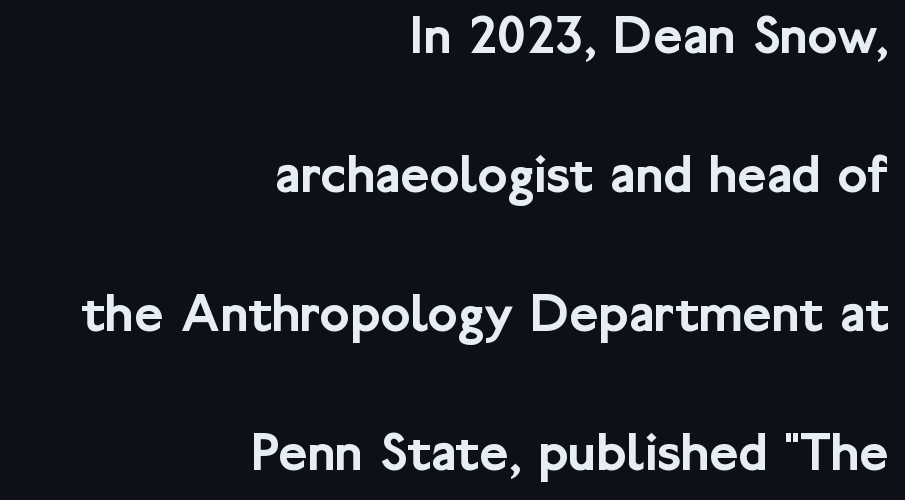
If you drew a line through each stem, it would be perfectly vertical. Type style note: lacks serifs. Loosely led — the rows are spread out. The glyphs are unaccompanied by any horizontal stroke below them. Alignment: flush right. Students, note that the glyphs here touch the page at normal intervals.
